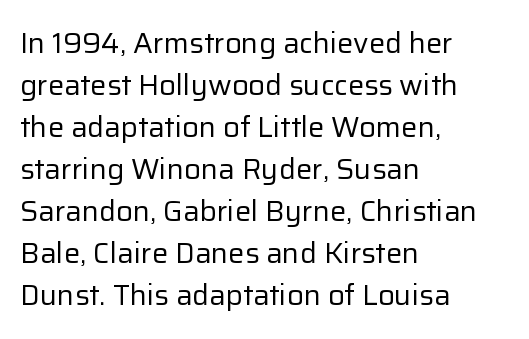
Q: Is the text bold? A: No.
Q: Is the text italic (slanted)? A: No, it is upright.
Q: Is the typeface a serif or a sans-serif typeface? A: Sans-serif.
Q: Is the text underlined? A: No.
Q: How is the paragraph aligned? A: Left-aligned.
Q: Is the spacing between letters normal or unusually wide? A: Normal.
Q: Is the spacing between lines tight, normal or loose? A: Normal.
Q: Width (condensed, normal, or wide)? A: Normal.
Q: Stroke contrast? A: Low.
Q: x-height? A: Medium.
Q: Monospaced? A: No.
